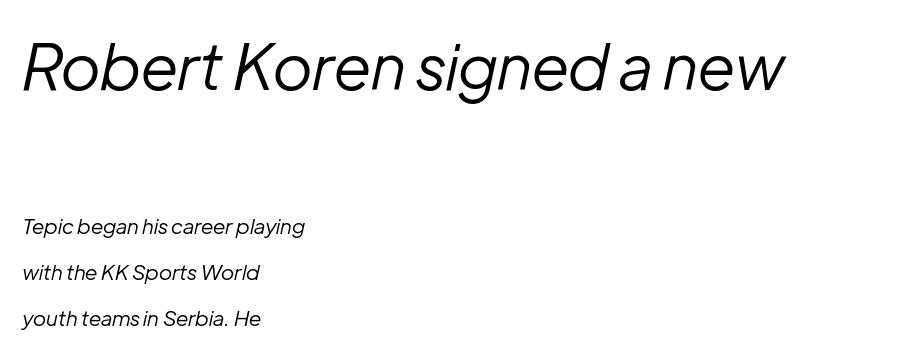
Q: Is the text bold? A: No.
Q: Is the text italic (slanted)? A: Yes, it leans right by about 12 degrees.
Q: Is the text underlined? A: No.
Q: How is the paragraph aligned? A: Left-aligned.
Q: Is the spacing between letters normal or unusually wide? A: Normal.
Q: Is the spacing between lines tight, normal or loose? A: Loose.
Q: Which block of text is set in a larger size, the first (top) or the second (bottom)? A: The first (top) one.
Q: Width (condensed, normal, or wide)? A: Normal.
Q: Stroke contrast? A: Low.
Q: x-height? A: Medium.
Q: Monospaced? A: No.
